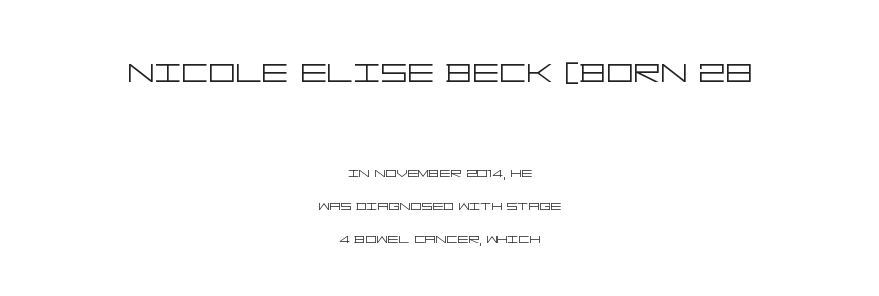
Top chunk: large. Bottom chunk: small. No italicization has been applied; the sample stays upright. One glance says open: line gaps are wider than usual. Is the type heavy? It reads as light-to-regular instead. Rule under the text: the space is simply empty.
